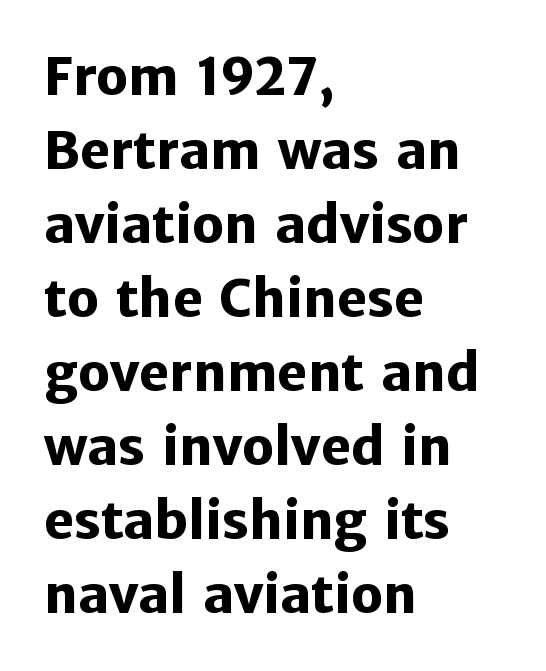
Q: Is the text bold? A: Yes.
Q: Is the text italic (slanted)? A: No, it is upright.
Q: Is the typeface a serif or a sans-serif typeface? A: Sans-serif.
Q: Is the text underlined? A: No.
Q: How is the paragraph aligned? A: Left-aligned.
Q: Is the spacing between letters normal or unusually wide? A: Normal.
Q: Is the spacing between lines tight, normal or loose? A: Normal.
Q: Width (condensed, normal, or wide)? A: Normal.
Q: Stroke contrast? A: Low.
Q: x-height? A: Medium.
Q: Monospaced? A: No.
